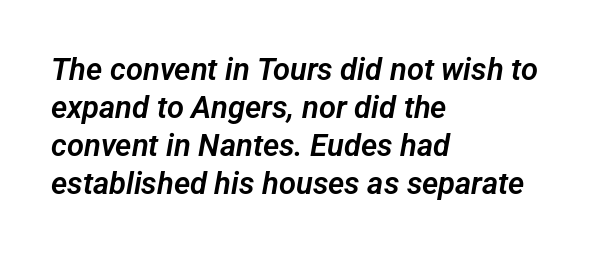
{"serif": "no", "width": "normal", "stroke_contrast": "low", "x_height": "medium", "monospaced": "no", "underline": "no", "align": "left", "line_spacing_ratio": 1.23, "letter_spacing": "normal", "letter_spacing_em": 0.0, "glyph_px": 31}
